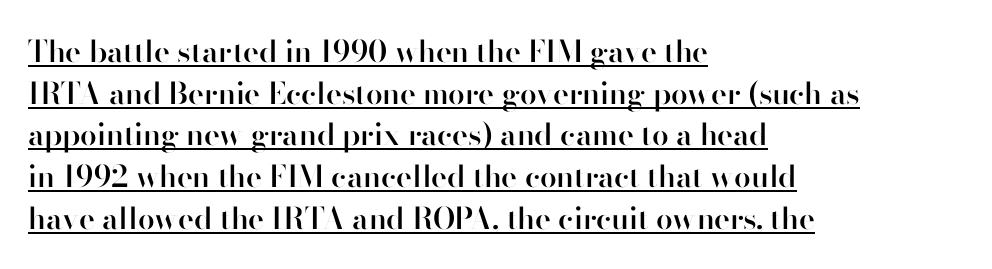
The image shows 30 px semibold sans-serif type, upright; set left-aligned, normal line spacing (1.39x), normal letter spacing, underlined; high stroke contrast and a small x-height.
